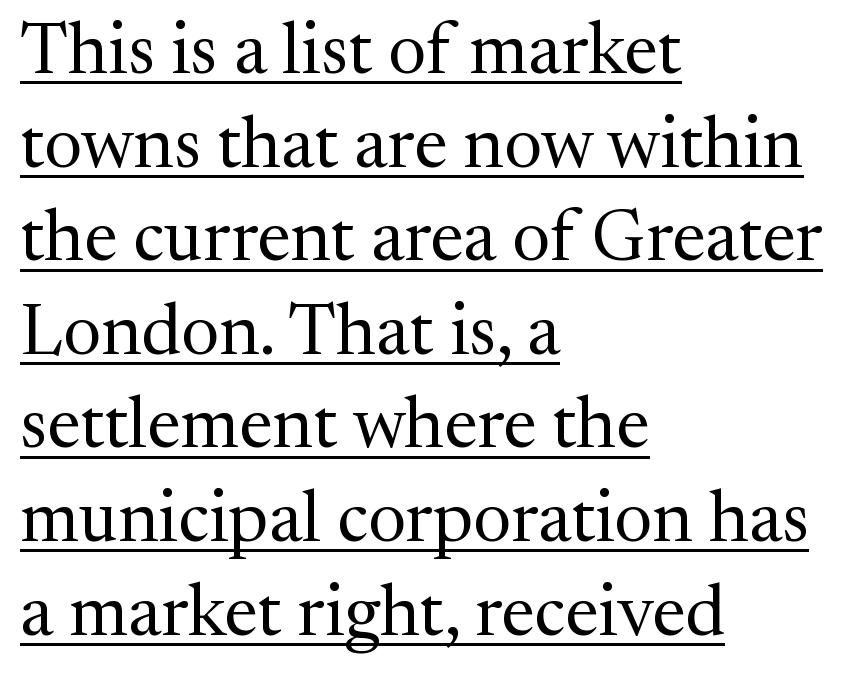
Each letter keeps its own natural width here, so spacing adapts to shape. Caption: lettering with a line underneath. Whoever set this chose a conventional vertical rhythm. Caption: multi-line text, flush left, ragged right.
